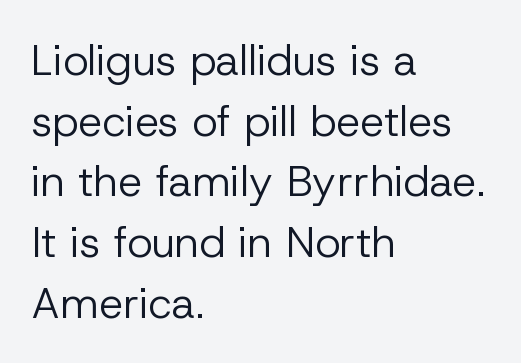
{"serif": "no", "italic": "no", "bold": "no", "weight": "regular", "width": "normal", "stroke_contrast": "low", "x_height": "medium", "monospaced": "no", "underline": "no", "align": "left", "line_spacing": "normal", "line_spacing_ratio": 1.41, "letter_spacing": "normal", "letter_spacing_em": 0.0, "glyph_px": 43}
